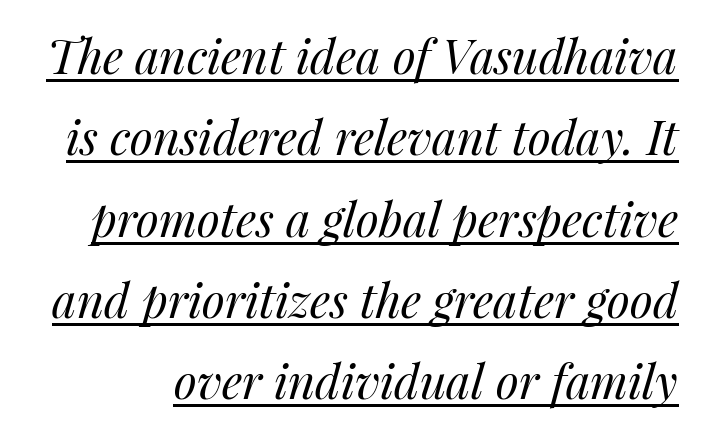
{"italic": "yes", "lean": "right", "slant_degrees": 14, "bold": "no", "weight": "regular", "width": "normal", "stroke_contrast": "medium", "x_height": "medium", "monospaced": "no", "underline": "yes", "line_spacing_ratio": 1.73, "letter_spacing": "normal", "letter_spacing_em": 0.0, "glyph_px": 47}
